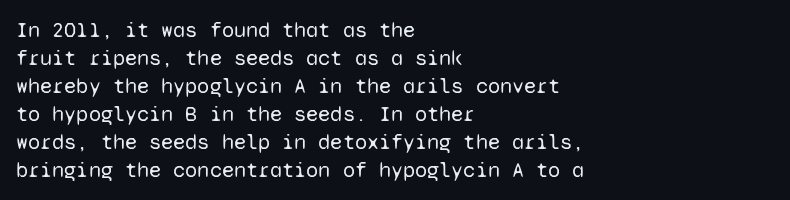
{"italic": "no", "bold": "no", "underline": "no", "align": "left", "line_spacing": "normal", "line_spacing_ratio": 1.27, "letter_spacing": "normal", "letter_spacing_em": 0.0, "glyph_px": 22}
